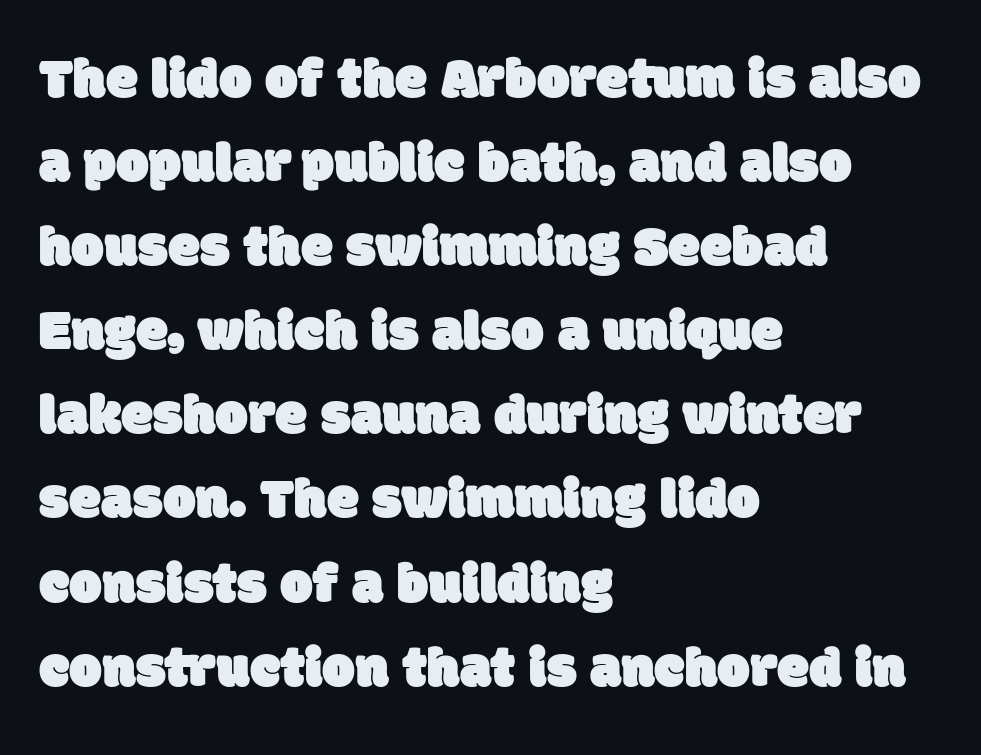
The image shows 58 px sans-serif type; set left-aligned, normal line spacing (1.45x), normal letter spacing, not underlined; low stroke contrast and a large x-height.
